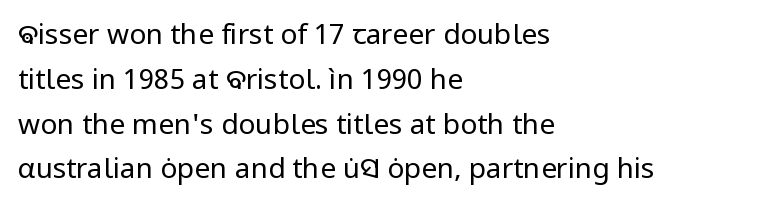
The image shows 28 px regular-weight sans-serif type, upright; set left-aligned, normal line spacing (1.6x), normal letter spacing, not underlined; low stroke contrast and a medium x-height.
